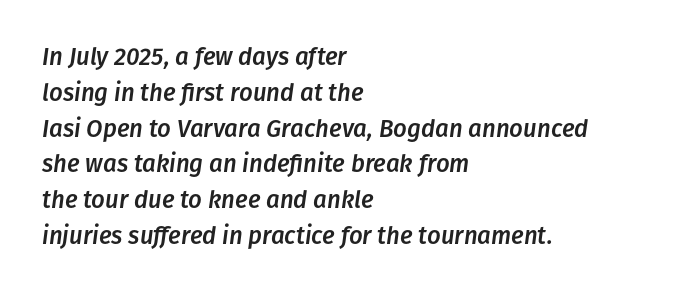
Underlining? Definitely not there. These lines stack with their left ends in a neat column. Leading: standard. Each word holds together tightly as a unit, with standard inter-letter gaps. It's the slanting kind of type.
